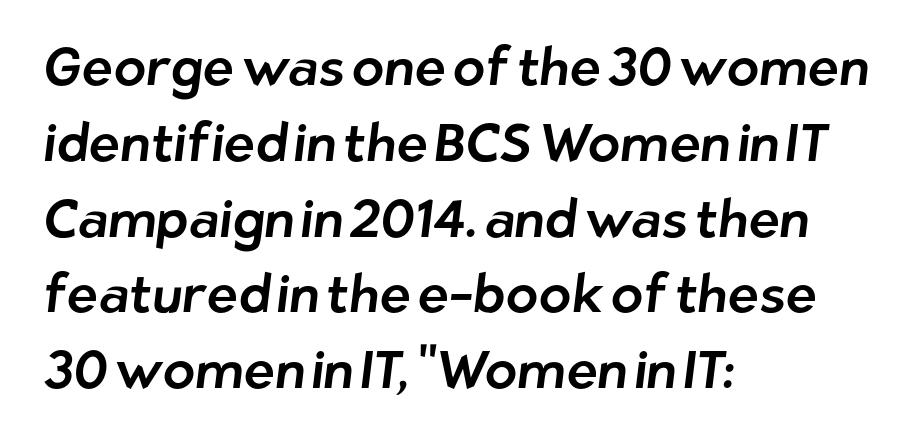
{"serif": "no", "width": "normal", "stroke_contrast": "low", "x_height": "medium", "monospaced": "no", "underline": "no", "align": "left", "line_spacing": "normal", "line_spacing_ratio": 1.43, "letter_spacing": "normal", "letter_spacing_em": 0.0, "glyph_px": 53}
